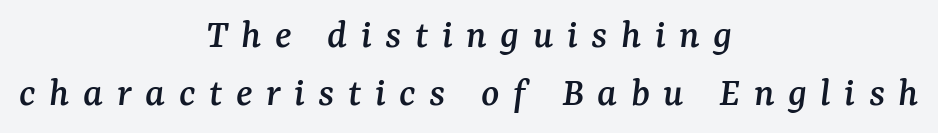
{"serif": "yes", "italic": "yes", "lean": "right", "slant_degrees": 7, "width": "normal", "stroke_contrast": "medium", "x_height": "medium", "monospaced": "no", "underline": "no", "align": "center", "line_spacing": "normal", "line_spacing_ratio": 1.38, "letter_spacing": "wide", "letter_spacing_em": 0.32, "glyph_px": 42}
